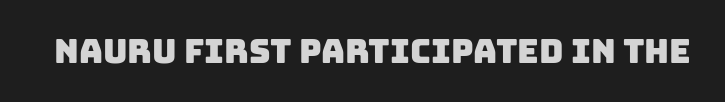
Q: Is the typeface a serif or a sans-serif typeface? A: Sans-serif.
Q: Is the text underlined? A: No.
Q: Is the spacing between letters normal or unusually wide? A: Normal.
Q: Width (condensed, normal, or wide)? A: Normal.
Q: Stroke contrast? A: Low.
Q: x-height? A: Large.
Q: Monospaced? A: No.
